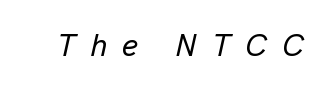
Q: Is the text italic (slanted)? A: Yes, it leans right by about 13 degrees.
Q: Is the text underlined? A: No.
Q: Is the spacing between letters normal or unusually wide? A: Unusually wide.
Q: Width (condensed, normal, or wide)? A: Normal.
Q: Stroke contrast? A: Low.
Q: x-height? A: Medium.
Q: Monospaced? A: No.
